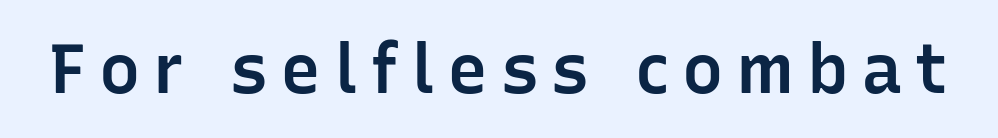
Are there feet on the stems? There aren't — it's a sans. These lines are rendered in a variable-pitch font. The space beneath each line is pristine and unruled. The typography opts for an upright posture over an oblique one. How heavy is the stroke? Medium-heavy — a semibold, shy of bold.
